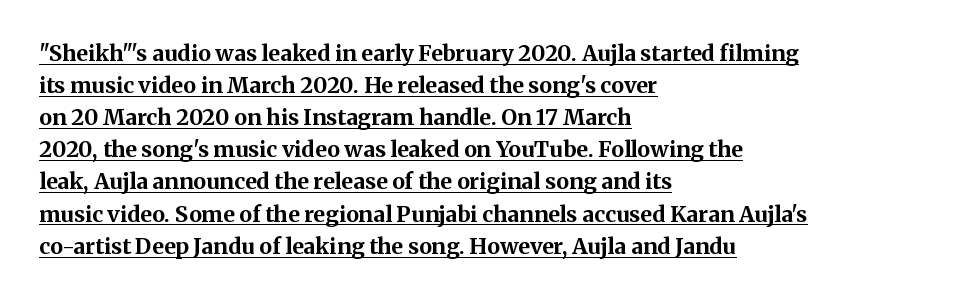
Horizontal bands of white between lines are of average thickness. The lettering stays uniformly vertical, giving the passage a roman look. This sample is left-justified, so line endings fall wherever the words run out. Quick note: underline on. These words are printed bold, with thick strokes throughout. Tracking here is standard; glyphs follow each other at the usual distance.
